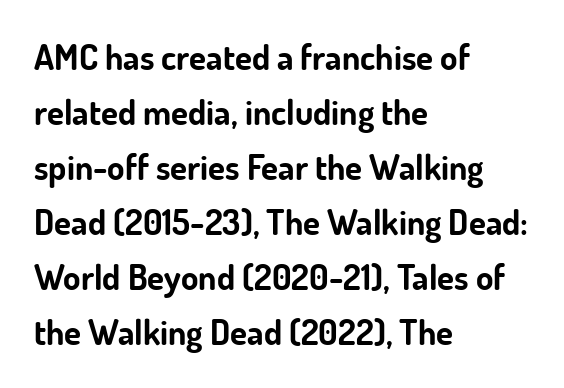
Q: Is the text bold? A: Yes.
Q: Is the text italic (slanted)? A: No, it is upright.
Q: Is the typeface a serif or a sans-serif typeface? A: Sans-serif.
Q: Is the text underlined? A: No.
Q: How is the paragraph aligned? A: Left-aligned.
Q: Is the spacing between letters normal or unusually wide? A: Normal.
Q: Is the spacing between lines tight, normal or loose? A: Normal.
Q: Width (condensed, normal, or wide)? A: Normal.
Q: Stroke contrast? A: Low.
Q: x-height? A: Small.
Q: Monospaced? A: No.
